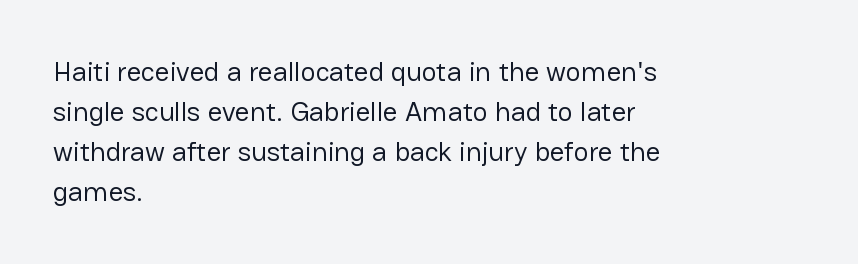
{"serif": "no", "italic": "no", "bold": "no", "weight": "regular", "width": "normal", "stroke_contrast": "low", "x_height": "medium", "monospaced": "no", "underline": "no", "align": "left", "line_spacing": "normal", "line_spacing_ratio": 1.43, "letter_spacing": "normal", "letter_spacing_em": 0.0, "glyph_px": 28}
